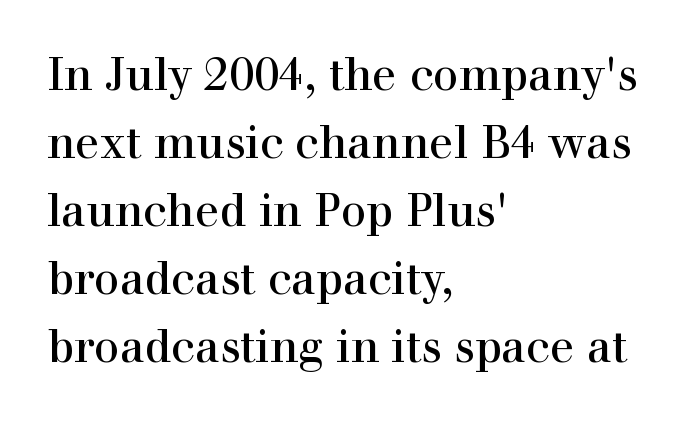
Q: Is the text italic (slanted)? A: No, it is upright.
Q: Is the typeface a serif or a sans-serif typeface? A: Serif.
Q: Is the text underlined? A: No.
Q: How is the paragraph aligned? A: Left-aligned.
Q: Is the spacing between letters normal or unusually wide? A: Normal.
Q: Is the spacing between lines tight, normal or loose? A: Normal.
Q: Width (condensed, normal, or wide)? A: Normal.
Q: x-height? A: Medium.
Q: Monospaced? A: No.
